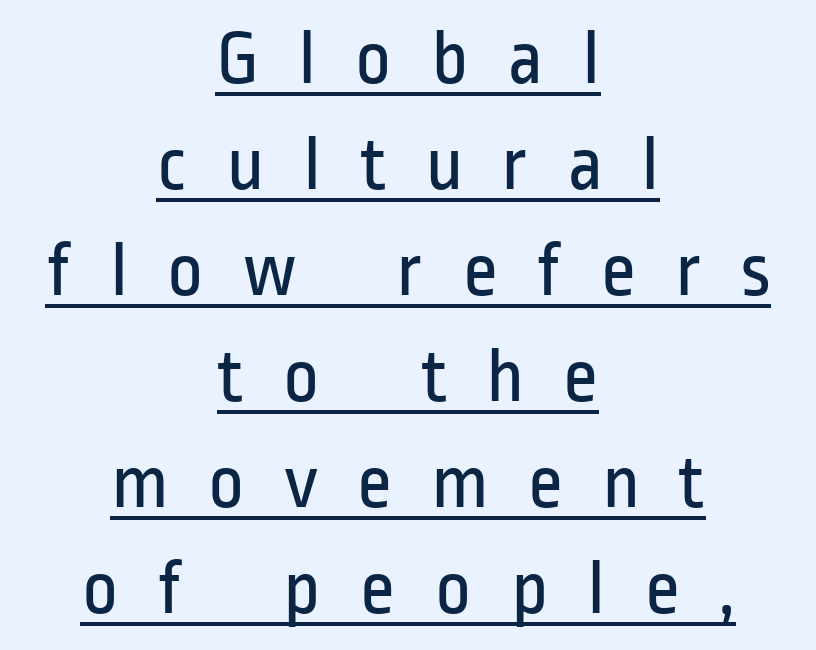
A typesetter would call this proportional, since set widths differ per character. The axis of the letterforms is exactly vertical. This is sans-serif lettering, the kind often seen on screens and signage. The letterforms sit at book weight or below. Is there an underline? Yes — a line sits under the letters. Compared with typical body copy, the letter spacing here is much looser.
